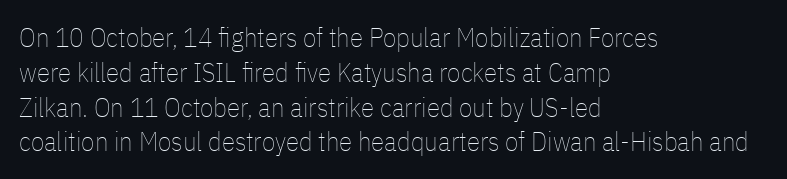
Q: Is the text bold? A: No.
Q: Is the text italic (slanted)? A: No, it is upright.
Q: Is the text underlined? A: No.
Q: How is the paragraph aligned? A: Left-aligned.
Q: Is the spacing between letters normal or unusually wide? A: Normal.
Q: Is the spacing between lines tight, normal or loose? A: Normal.
